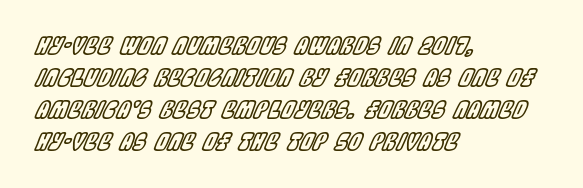
{"italic": "yes", "lean": "right", "slant_degrees": 22, "underline": "no", "align": "left", "line_spacing": "normal", "line_spacing_ratio": 1.34, "letter_spacing": "normal", "letter_spacing_em": 0.0, "glyph_px": 24}
